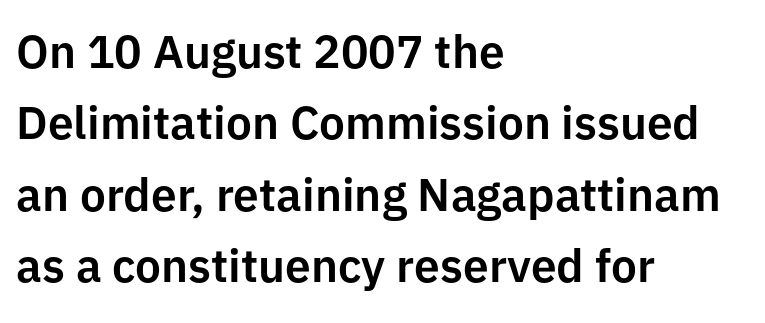
Q: Is the text italic (slanted)? A: No, it is upright.
Q: Is the typeface a serif or a sans-serif typeface? A: Sans-serif.
Q: Is the text underlined? A: No.
Q: How is the paragraph aligned? A: Left-aligned.
Q: Is the spacing between letters normal or unusually wide? A: Normal.
Q: Is the spacing between lines tight, normal or loose? A: Normal.
Q: Width (condensed, normal, or wide)? A: Normal.
Q: Stroke contrast? A: Low.
Q: x-height? A: Medium.
Q: Monospaced? A: No.
